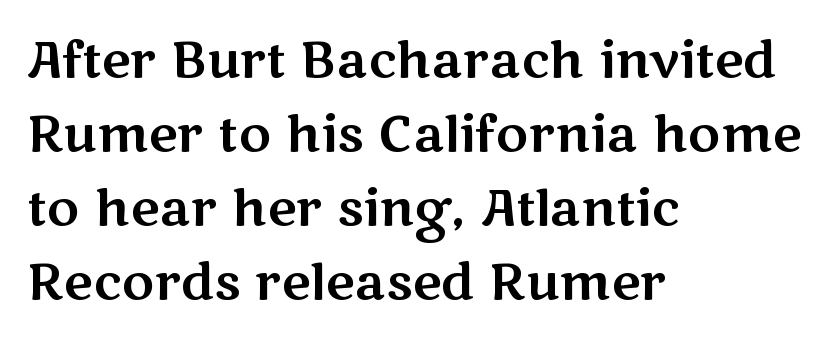
The image shows 50 px wide sans-serif type, upright; set left-aligned, normal line spacing (1.48x), normal letter spacing, not underlined; medium stroke contrast and a medium x-height.
